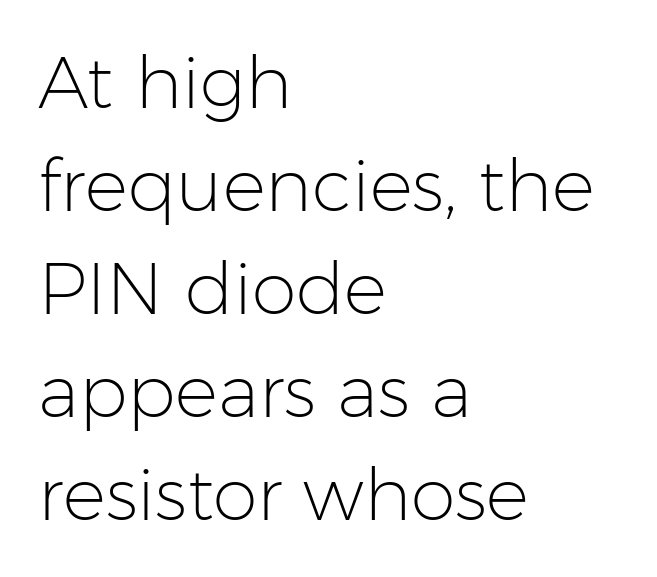
The face looks like a standard text weight, possibly lighter. Interline gaps are of average width in this sample. The baseline area is clear. Rendered with straight, roman letterforms. Is this a fixed-width face? No — the glyphs have proportional, varying widths.
